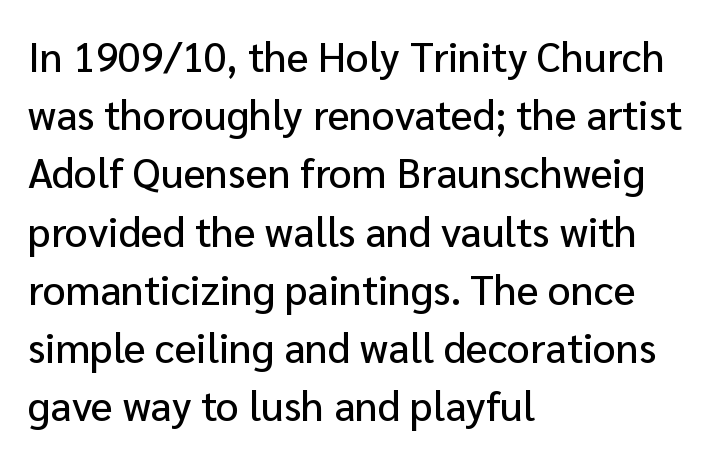
The image shows 41 px sans-serif type, upright; set left-aligned, normal line spacing (1.42x), normal letter spacing, not underlined; low stroke contrast and a medium x-height.
